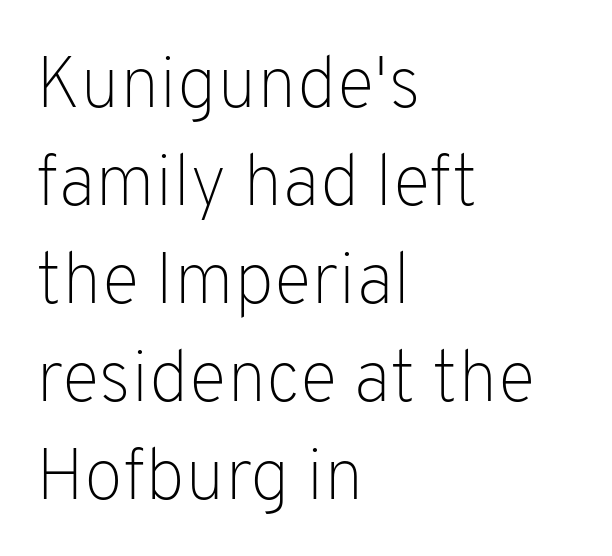
Q: Is the text bold? A: No.
Q: Is the text italic (slanted)? A: No, it is upright.
Q: Is the typeface a serif or a sans-serif typeface? A: Sans-serif.
Q: Is the text underlined? A: No.
Q: How is the paragraph aligned? A: Left-aligned.
Q: Is the spacing between letters normal or unusually wide? A: Normal.
Q: Is the spacing between lines tight, normal or loose? A: Normal.
Q: Width (condensed, normal, or wide)? A: Normal.
Q: Stroke contrast? A: Low.
Q: x-height? A: Medium.
Q: Monospaced? A: No.
